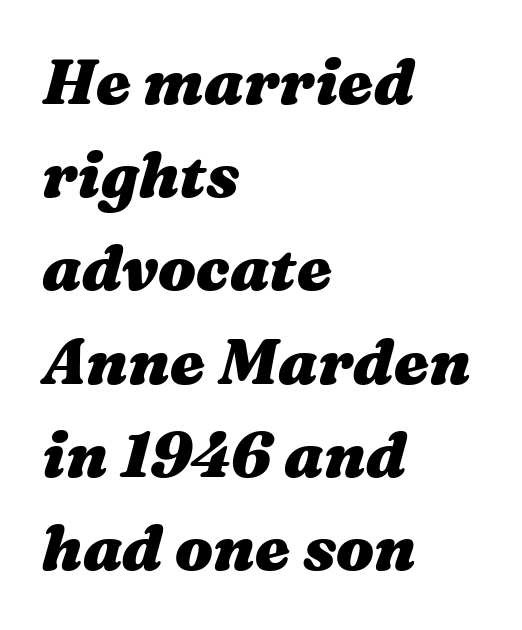
Q: Is the text bold? A: Yes.
Q: Is the text italic (slanted)? A: Yes, it leans right by about 16 degrees.
Q: Is the text underlined? A: No.
Q: How is the paragraph aligned? A: Left-aligned.
Q: Is the spacing between letters normal or unusually wide? A: Normal.
Q: Is the spacing between lines tight, normal or loose? A: Normal.
Q: Width (condensed, normal, or wide)? A: Wide.
Q: Stroke contrast? A: Medium.
Q: x-height? A: Medium.
Q: Monospaced? A: No.
